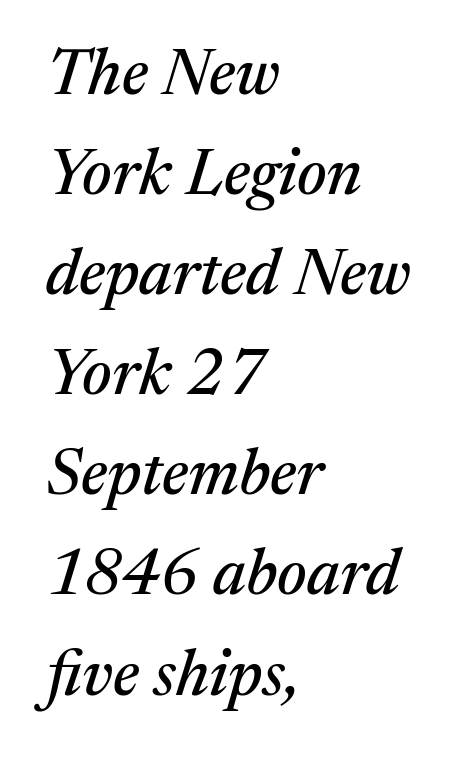
{"serif": "yes", "italic": "yes", "lean": "right", "slant_degrees": 17, "width": "normal", "stroke_contrast": "medium", "x_height": "medium", "monospaced": "no", "underline": "no", "align": "left", "line_spacing": "normal", "line_spacing_ratio": 1.54, "letter_spacing": "normal", "letter_spacing_em": 0.0, "glyph_px": 65}
